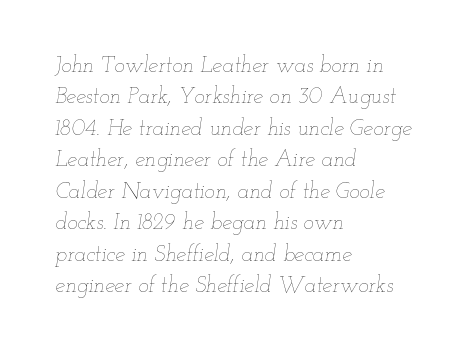
{"italic": "yes", "lean": "right", "slant_degrees": 12, "bold": "no", "underline": "no", "align": "left", "line_spacing": "normal", "line_spacing_ratio": 1.43, "letter_spacing": "normal", "letter_spacing_em": 0.0, "glyph_px": 22}
